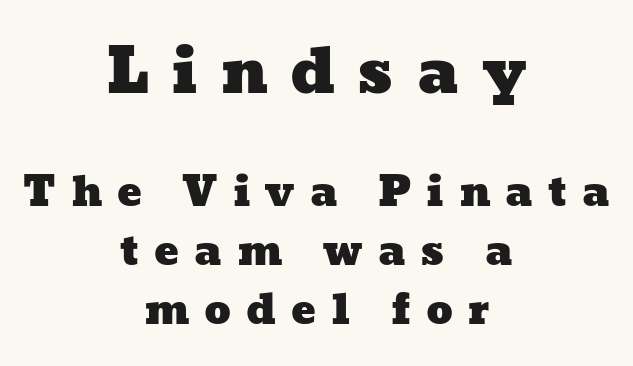
{"width": "wide", "stroke_contrast": "low", "x_height": "medium", "monospaced": "no", "underline": "no", "align": "center", "line_spacing": "normal", "line_spacing_ratio": 1.43, "letter_spacing": "wide", "letter_spacing_em": 0.36, "larger_block": "first", "size_ratio": 1.51, "glyph_px": 62}
